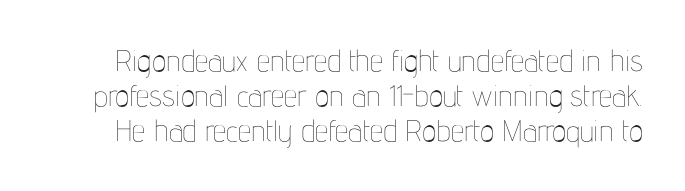
The image shows 30 px thin, condensed type, upright; set line spacing 1.17x, normal letter spacing, not underlined; low stroke contrast and a medium x-height.
